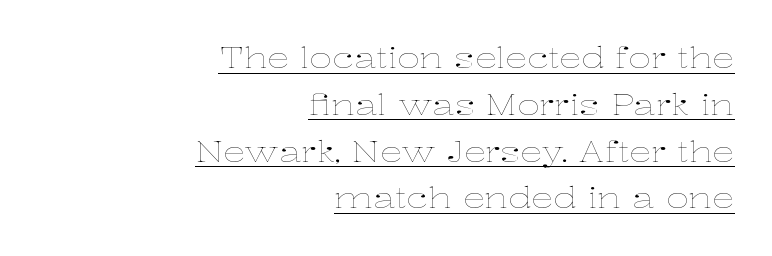
Q: Is the text bold? A: No.
Q: Is the text italic (slanted)? A: No, it is upright.
Q: Is the text underlined? A: Yes.
Q: How is the paragraph aligned? A: Right-aligned.
Q: Is the spacing between letters normal or unusually wide? A: Normal.
Q: Is the spacing between lines tight, normal or loose? A: Normal.
Q: Width (condensed, normal, or wide)? A: Wide.
Q: Stroke contrast? A: Low.
Q: x-height? A: Medium.
Q: Monospaced? A: No.
